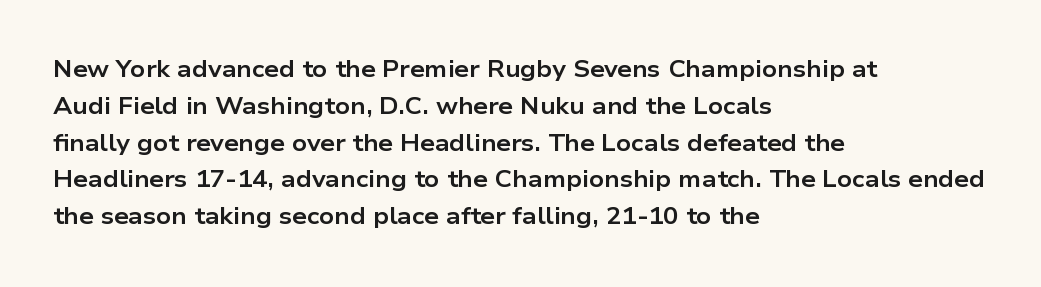
Q: Is the text bold? A: Yes.
Q: Is the text italic (slanted)? A: No, it is upright.
Q: Is the text underlined? A: No.
Q: How is the paragraph aligned? A: Left-aligned.
Q: Is the spacing between letters normal or unusually wide? A: Normal.
Q: Is the spacing between lines tight, normal or loose? A: Normal.
